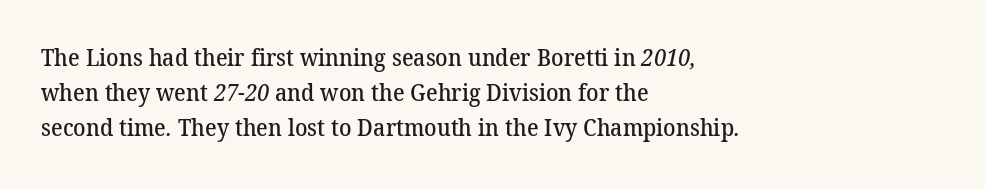
Q: Is the text bold? A: Semi-bold.
Q: Is the text underlined? A: No.
Q: How is the paragraph aligned? A: Left-aligned.
Q: Is the spacing between letters normal or unusually wide? A: Normal.
Q: Is the spacing between lines tight, normal or loose? A: Normal.
